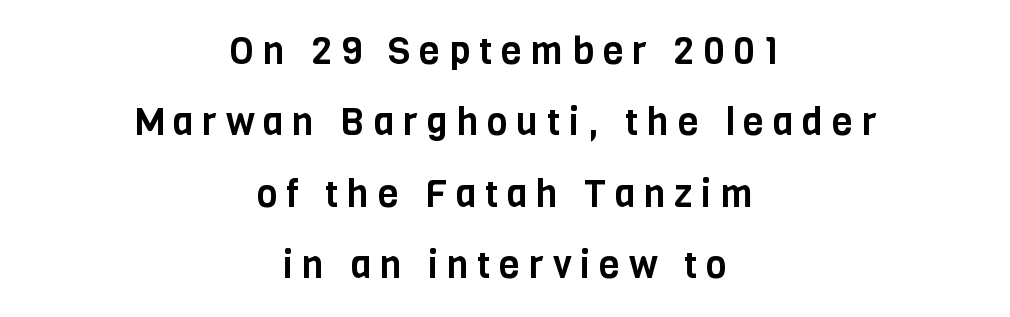
The image shows 38 px condensed sans-serif type, upright; set centered, line spacing 1.88x, unusually wide letter spacing (+0.23 em), not underlined; low stroke contrast and a large x-height.
